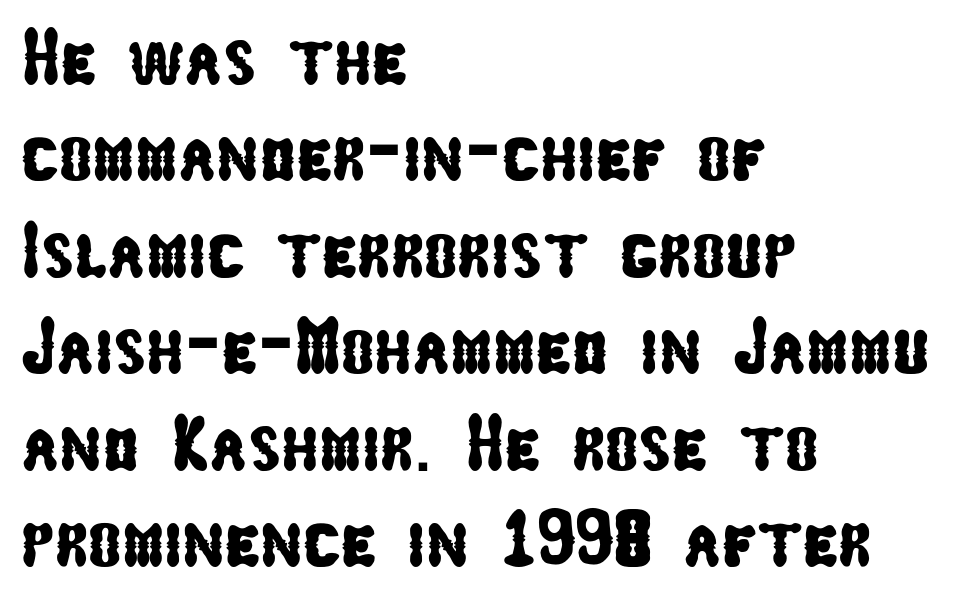
Q: Is the typeface a serif or a sans-serif typeface? A: Sans-serif.
Q: Is the text underlined? A: No.
Q: How is the paragraph aligned? A: Left-aligned.
Q: Is the spacing between letters normal or unusually wide? A: Normal.
Q: Width (condensed, normal, or wide)? A: Condensed.
Q: Stroke contrast? A: Low.
Q: x-height? A: Medium.
Q: Monospaced? A: No.
